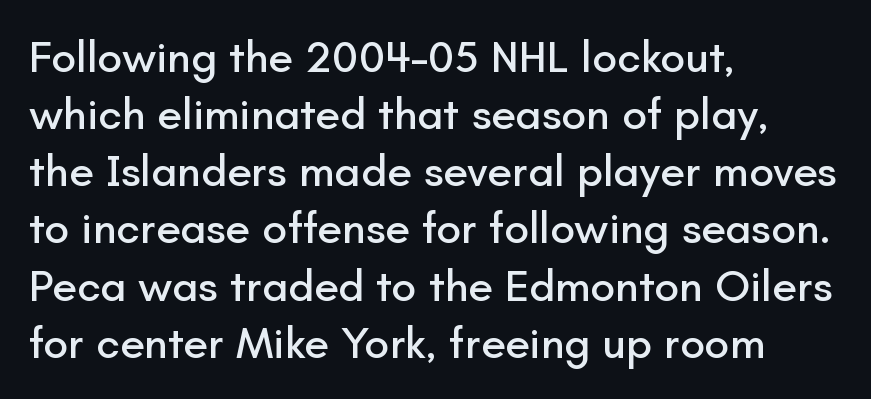
{"serif": "no", "italic": "no", "width": "normal", "stroke_contrast": "low", "x_height": "small", "monospaced": "no", "underline": "no", "align": "left", "line_spacing": "normal", "line_spacing_ratio": 1.27, "letter_spacing": "normal", "letter_spacing_em": 0.0, "glyph_px": 45}
